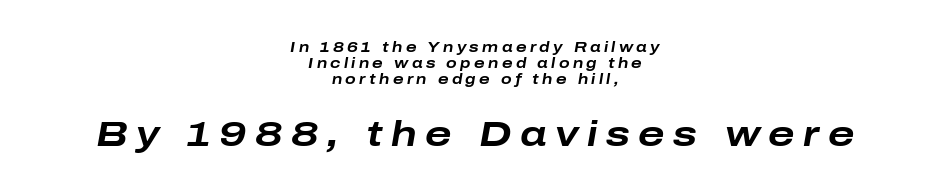
Q: Is the text bold? A: Yes.
Q: Is the text italic (slanted)? A: Yes, it leans right by about 10 degrees.
Q: Is the text underlined? A: No.
Q: How is the paragraph aligned? A: Centered.
Q: Is the spacing between letters normal or unusually wide? A: Unusually wide.
Q: Is the spacing between lines tight, normal or loose? A: Tight.
Q: Which block of text is set in a larger size, the first (top) or the second (bottom)? A: The second (bottom) one.
Q: Width (condensed, normal, or wide)? A: Wide.
Q: Stroke contrast? A: Low.
Q: x-height? A: Medium.
Q: Monospaced? A: No.
